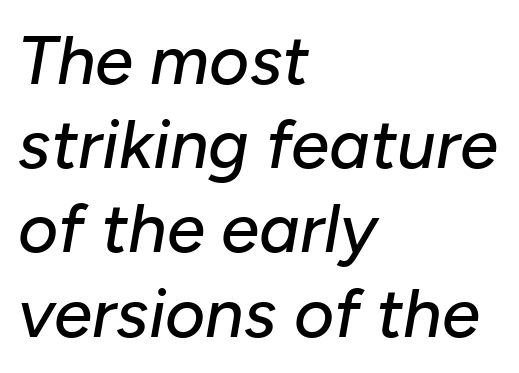
{"italic": "yes", "lean": "right", "slant_degrees": 10, "width": "normal", "stroke_contrast": "low", "x_height": "medium", "monospaced": "no", "underline": "no", "align": "left", "line_spacing_ratio": 1.22, "letter_spacing": "normal", "letter_spacing_em": 0.0, "glyph_px": 69}
